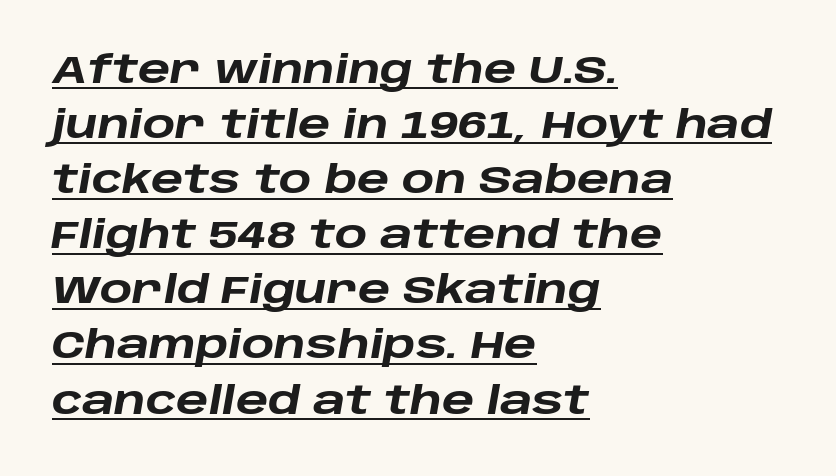
Q: Is the text bold? A: Yes.
Q: Is the text italic (slanted)? A: Yes, it leans right by about 10 degrees.
Q: Is the text underlined? A: Yes.
Q: How is the paragraph aligned? A: Left-aligned.
Q: Is the spacing between letters normal or unusually wide? A: Normal.
Q: Is the spacing between lines tight, normal or loose? A: Normal.
Q: Width (condensed, normal, or wide)? A: Wide.
Q: Stroke contrast? A: Low.
Q: x-height? A: Large.
Q: Monospaced? A: No.
